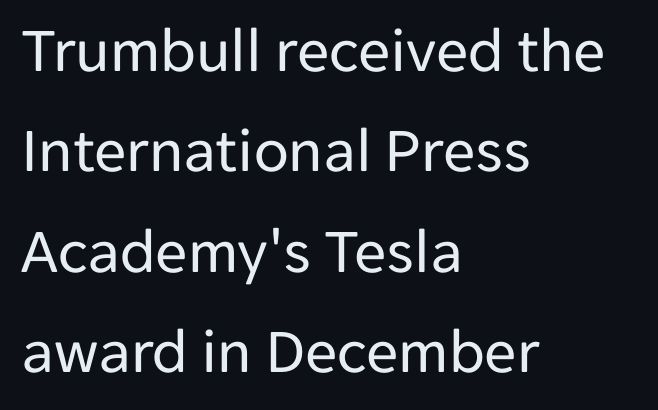
{"serif": "no", "italic": "no", "bold": "no", "weight": "regular", "width": "normal", "stroke_contrast": "low", "x_height": "medium", "monospaced": "no", "underline": "no", "align": "left", "line_spacing": "normal", "line_spacing_ratio": 1.57, "letter_spacing": "normal", "letter_spacing_em": 0.0, "glyph_px": 64}
